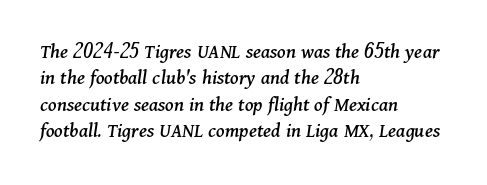
The image shows 21 px text type, italic (leaning right); set left-aligned, normal line spacing (1.26x), normal letter spacing, not underlined.
